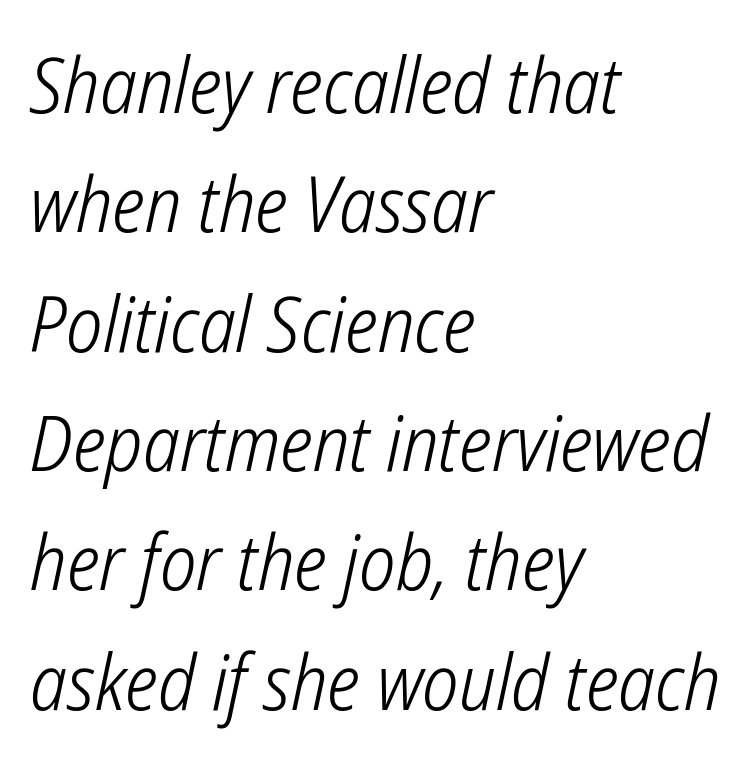
Q: Is the text bold? A: No.
Q: Is the typeface a serif or a sans-serif typeface? A: Sans-serif.
Q: Is the text underlined? A: No.
Q: How is the paragraph aligned? A: Left-aligned.
Q: Is the spacing between letters normal or unusually wide? A: Normal.
Q: Is the spacing between lines tight, normal or loose? A: Normal.
Q: Width (condensed, normal, or wide)? A: Condensed.
Q: Stroke contrast? A: Low.
Q: x-height? A: Medium.
Q: Monospaced? A: No.
